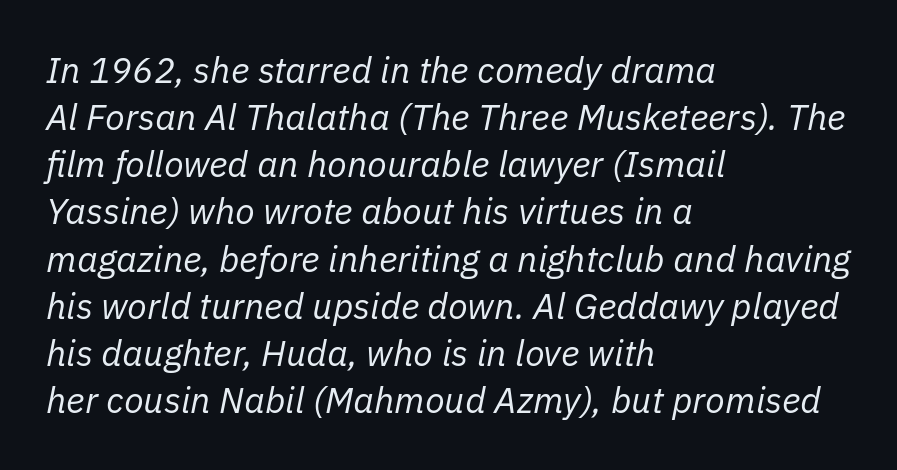
{"italic": "yes", "lean": "right", "slant_degrees": 11, "bold": "no", "weight": "regular", "width": "normal", "stroke_contrast": "low", "x_height": "medium", "monospaced": "no", "underline": "no", "align": "left", "line_spacing": "normal", "line_spacing_ratio": 1.31, "letter_spacing": "normal", "letter_spacing_em": 0.0, "glyph_px": 36}
